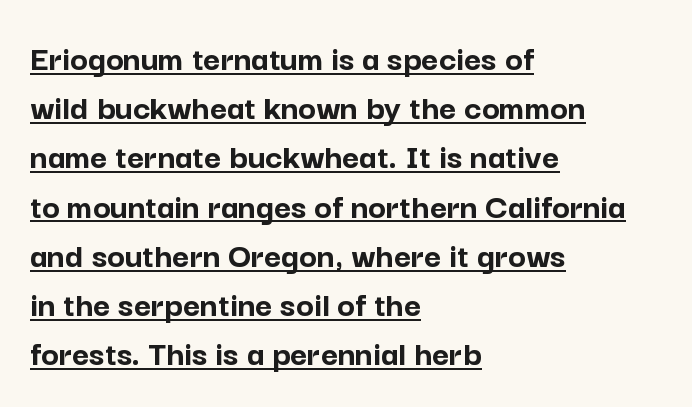
Q: Is the text bold? A: Yes.
Q: Is the text italic (slanted)? A: No, it is upright.
Q: Is the typeface a serif or a sans-serif typeface? A: Sans-serif.
Q: Is the text underlined? A: Yes.
Q: How is the paragraph aligned? A: Left-aligned.
Q: Is the spacing between letters normal or unusually wide? A: Normal.
Q: Is the spacing between lines tight, normal or loose? A: Normal.
Q: Width (condensed, normal, or wide)? A: Normal.
Q: Stroke contrast? A: Low.
Q: x-height? A: Medium.
Q: Monospaced? A: No.
